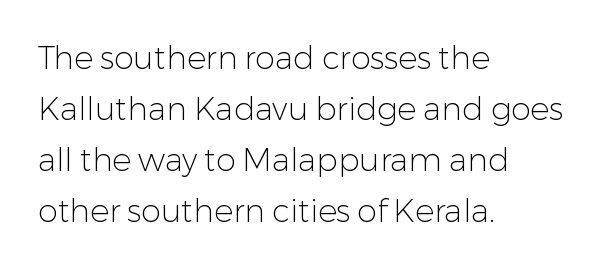
Q: Is the text bold? A: No.
Q: Is the text italic (slanted)? A: No, it is upright.
Q: Is the typeface a serif or a sans-serif typeface? A: Sans-serif.
Q: Is the text underlined? A: No.
Q: How is the paragraph aligned? A: Left-aligned.
Q: Is the spacing between letters normal or unusually wide? A: Normal.
Q: Is the spacing between lines tight, normal or loose? A: Normal.
Q: Width (condensed, normal, or wide)? A: Normal.
Q: Stroke contrast? A: Low.
Q: x-height? A: Medium.
Q: Monospaced? A: No.
